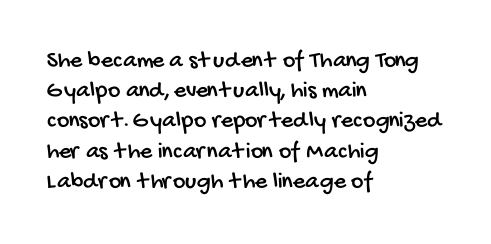
{"underline": "no", "align": "left", "line_spacing": "normal", "line_spacing_ratio": 1.26, "letter_spacing": "normal", "letter_spacing_em": 0.0, "glyph_px": 24}
